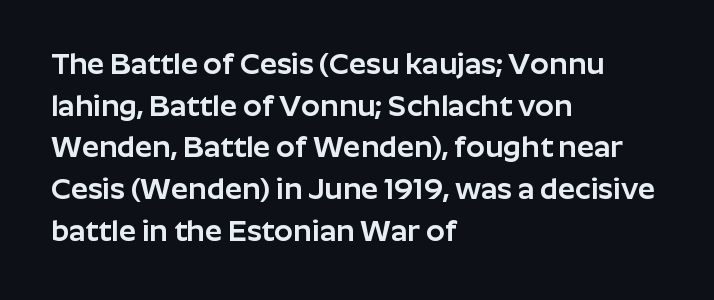
Q: Is the text italic (slanted)? A: No, it is upright.
Q: Is the typeface a serif or a sans-serif typeface? A: Sans-serif.
Q: Is the text underlined? A: No.
Q: How is the paragraph aligned? A: Left-aligned.
Q: Is the spacing between letters normal or unusually wide? A: Normal.
Q: Is the spacing between lines tight, normal or loose? A: Normal.
Q: Width (condensed, normal, or wide)? A: Normal.
Q: Stroke contrast? A: Low.
Q: x-height? A: Medium.
Q: Monospaced? A: No.
